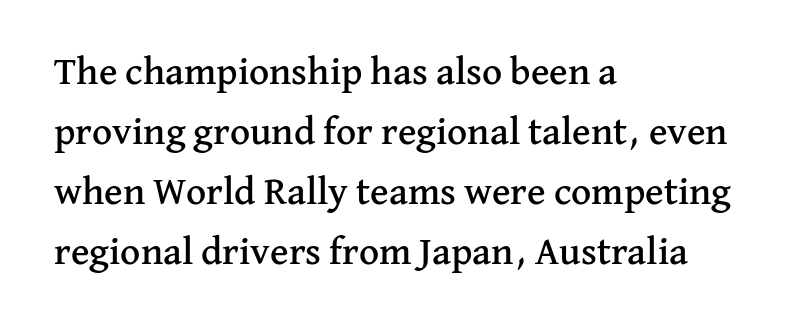
The image shows 39 px serif type, upright; set left-aligned, normal line spacing (1.54x), normal letter spacing, not underlined; medium stroke contrast and a medium x-height.
